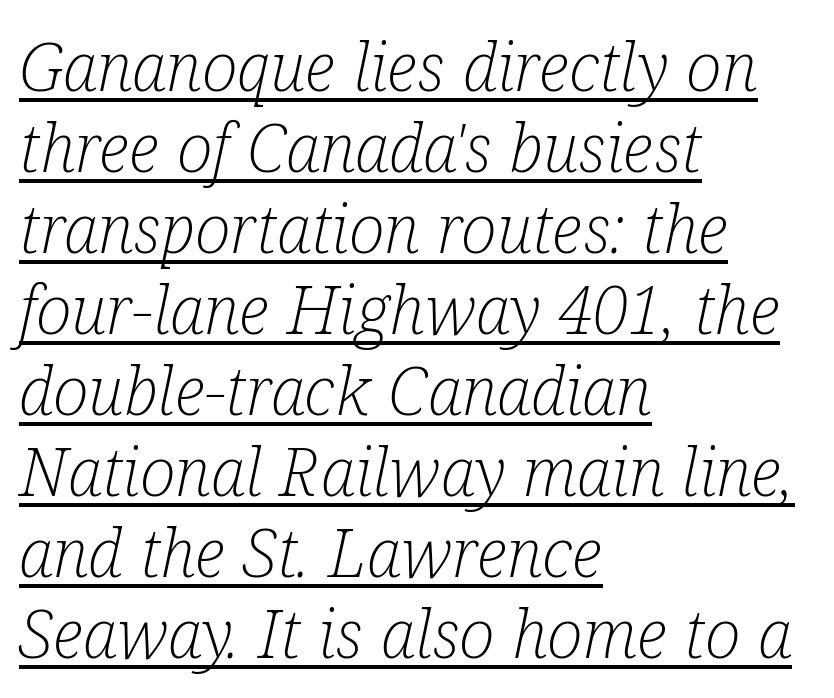
The image shows 67 px light, condensed serif type, italic (leaning right); set left-aligned, line spacing 1.21x, normal letter spacing, underlined; low stroke contrast and a medium x-height.
